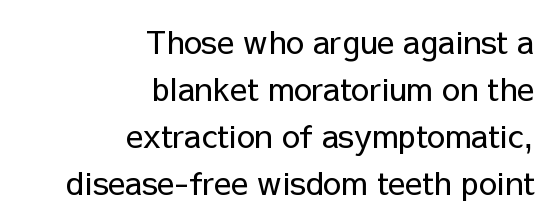
{"serif": "no", "italic": "no", "bold": "no", "weight": "regular", "width": "normal", "stroke_contrast": "low", "x_height": "medium", "monospaced": "no", "underline": "no", "align": "right", "line_spacing": "normal", "line_spacing_ratio": 1.47, "letter_spacing": "normal", "letter_spacing_em": 0.0, "glyph_px": 32}
